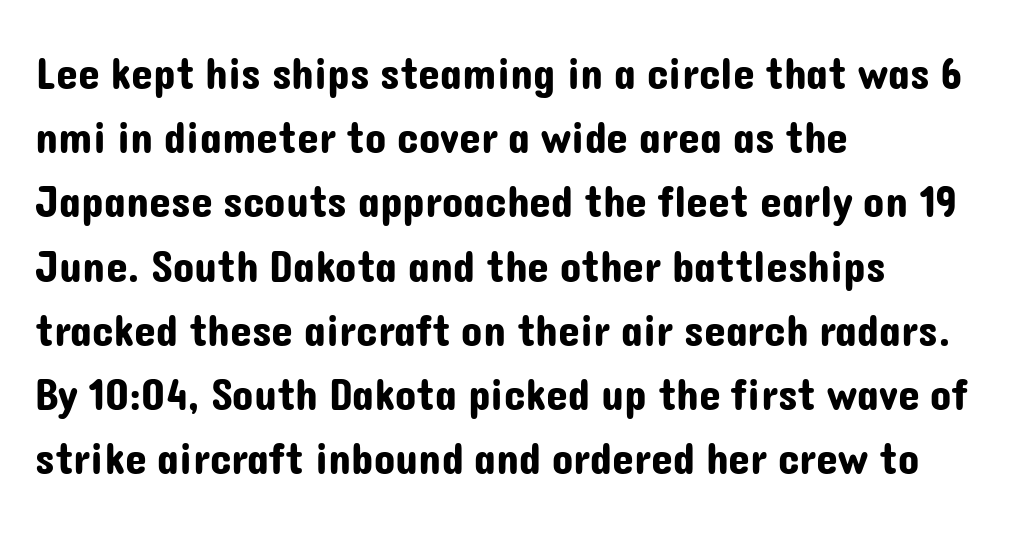
The image shows 44 px sans-serif type, upright; set left-aligned, normal line spacing (1.46x), normal letter spacing, not underlined; low stroke contrast and a medium x-height.
